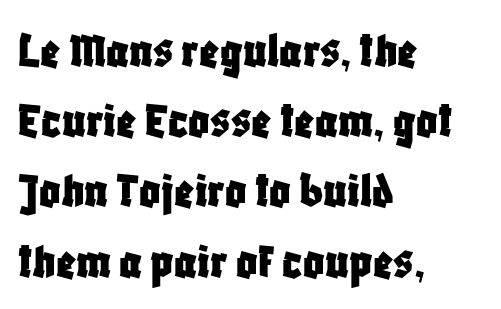
{"serif": "no", "italic": "no", "width": "condensed", "stroke_contrast": "low", "x_height": "large", "monospaced": "no", "underline": "no", "align": "left", "line_spacing": "normal", "line_spacing_ratio": 1.35, "letter_spacing": "normal", "letter_spacing_em": 0.0, "glyph_px": 52}
